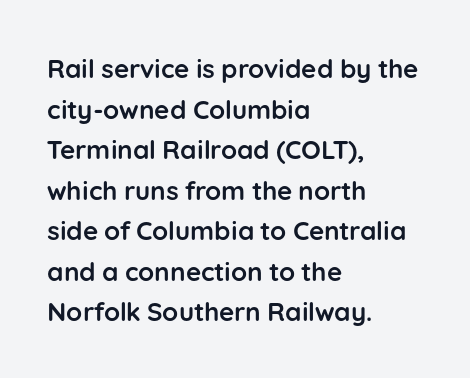
Q: Is the text bold? A: Yes.
Q: Is the text italic (slanted)? A: No, it is upright.
Q: Is the text underlined? A: No.
Q: How is the paragraph aligned? A: Left-aligned.
Q: Is the spacing between letters normal or unusually wide? A: Normal.
Q: Is the spacing between lines tight, normal or loose? A: Normal.
